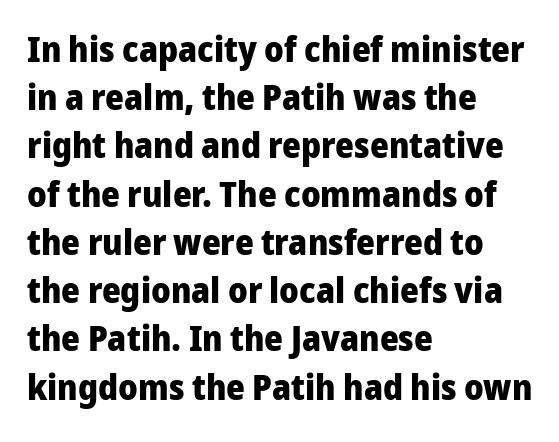
{"serif": "no", "italic": "no", "bold": "yes", "weight": "heavy", "width": "normal", "stroke_contrast": "low", "x_height": "medium", "monospaced": "no", "underline": "no", "align": "left", "line_spacing": "normal", "line_spacing_ratio": 1.34, "letter_spacing": "normal", "letter_spacing_em": 0.0, "glyph_px": 36}
